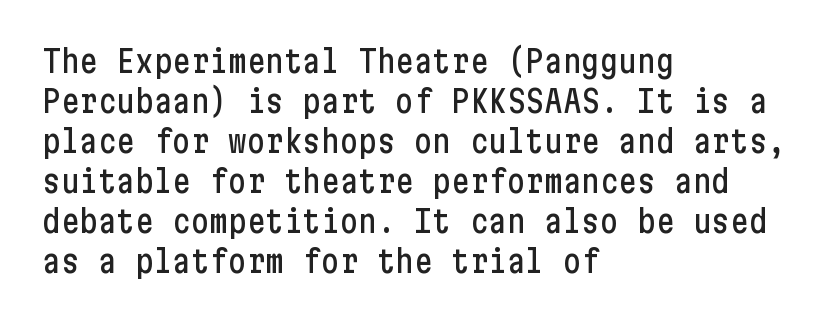
{"serif": "no", "italic": "no", "width": "condensed", "stroke_contrast": "low", "x_height": "medium", "underline": "no", "align": "left", "line_spacing": "normal", "line_spacing_ratio": 1.29, "letter_spacing": "normal", "letter_spacing_em": 0.0, "glyph_px": 31}
